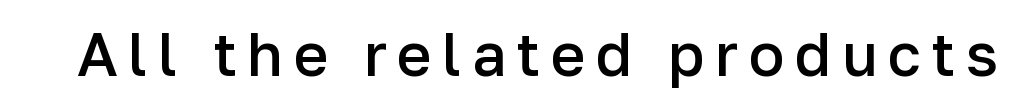
{"serif": "no", "italic": "no", "bold": "semi", "weight": "semibold", "width": "normal", "stroke_contrast": "low", "x_height": "medium", "monospaced": "no", "underline": "no", "glyph_px": 60}
